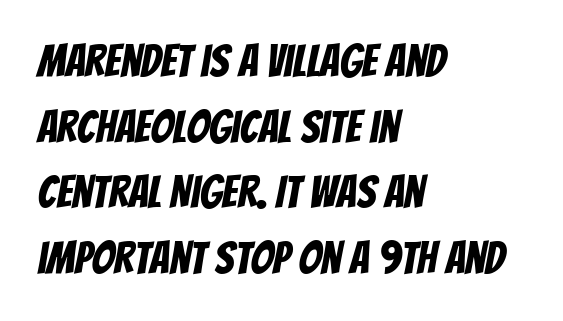
{"serif": "no", "width": "condensed", "stroke_contrast": "low", "x_height": "large", "monospaced": "no", "underline": "no", "align": "left", "line_spacing": "normal", "line_spacing_ratio": 1.46, "letter_spacing": "normal", "letter_spacing_em": 0.0, "glyph_px": 45}
